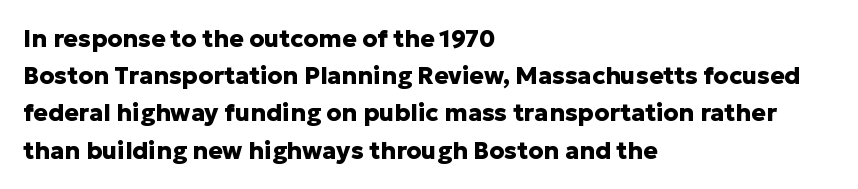
Q: Is the text bold? A: Yes.
Q: Is the text italic (slanted)? A: No, it is upright.
Q: Is the text underlined? A: No.
Q: How is the paragraph aligned? A: Left-aligned.
Q: Is the spacing between letters normal or unusually wide? A: Normal.
Q: Is the spacing between lines tight, normal or loose? A: Normal.
